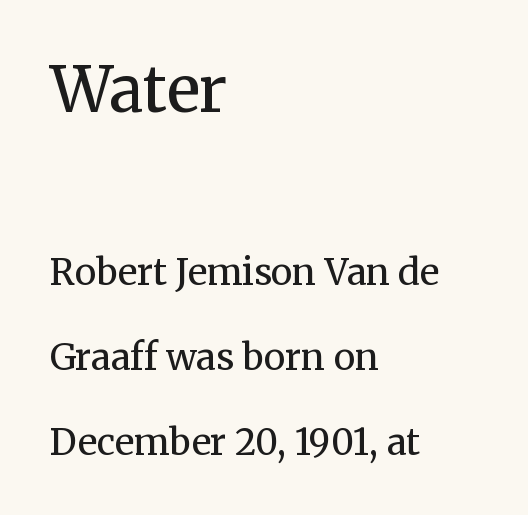
{"serif": "yes", "italic": "no", "bold": "no", "weight": "regular", "width": "normal", "stroke_contrast": "medium", "x_height": "medium", "monospaced": "no", "underline": "no", "align": "left", "line_spacing": "loose", "line_spacing_ratio": 2.36, "letter_spacing": "normal", "letter_spacing_em": 0.0, "larger_block": "first", "size_ratio": 1.75, "glyph_px": 63}
